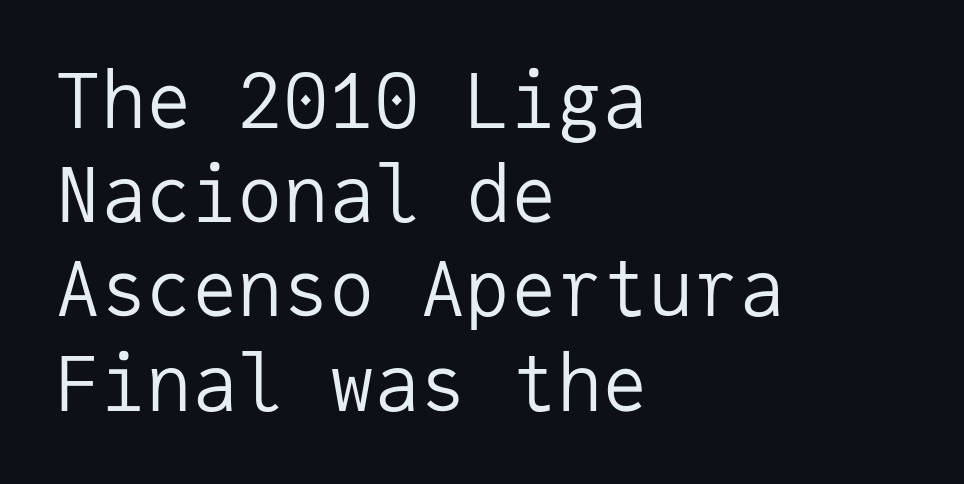
{"serif": "no", "italic": "no", "bold": "no", "weight": "regular", "width": "normal", "stroke_contrast": "low", "x_height": "medium", "monospaced": "yes", "underline": "no", "align": "left", "line_spacing_ratio": 1.24, "letter_spacing": "normal", "letter_spacing_em": 0.0, "glyph_px": 76}
